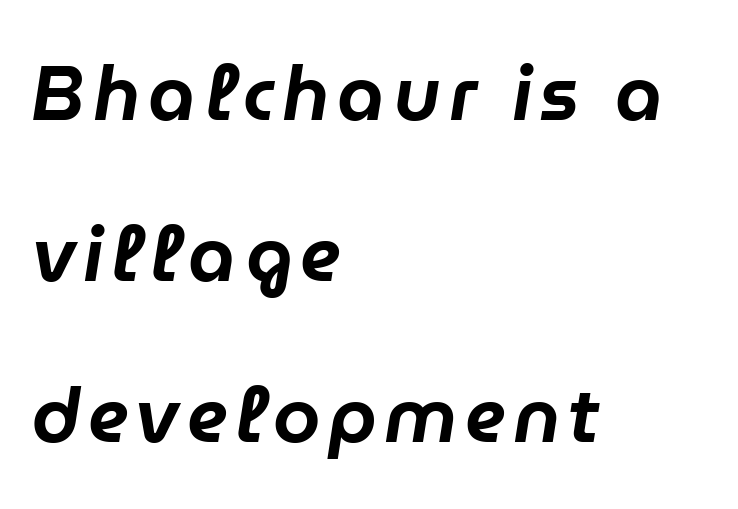
{"italic": "yes", "lean": "right", "slant_degrees": 9, "width": "normal", "stroke_contrast": "low", "x_height": "medium", "monospaced": "no", "underline": "no", "align": "left", "line_spacing": "loose", "line_spacing_ratio": 2.12, "glyph_px": 76}
